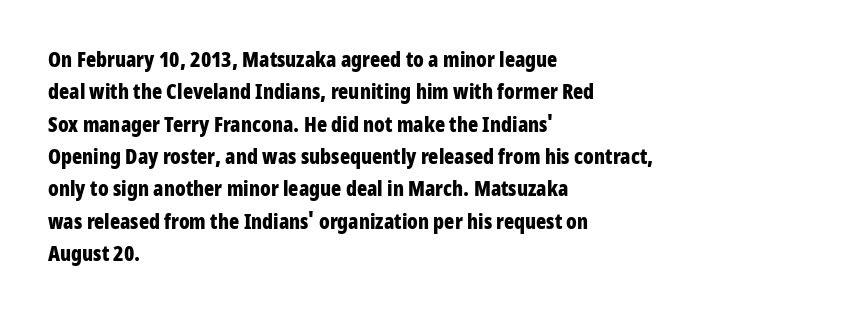
Unlike italic type, these characters show no tilt at all. Line starts are locked; line ends wander. Characters follow at the spacing the type designer built in. On the weight axis this lands at bold, roughly 700. The passage shown is not underscored anywhere.
